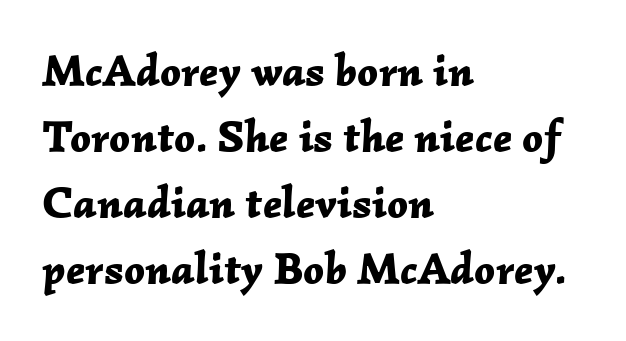
The image shows 45 px bold type, italic (leaning right); set left-aligned, normal line spacing (1.47x), normal letter spacing, not underlined; low stroke contrast and a medium x-height.
